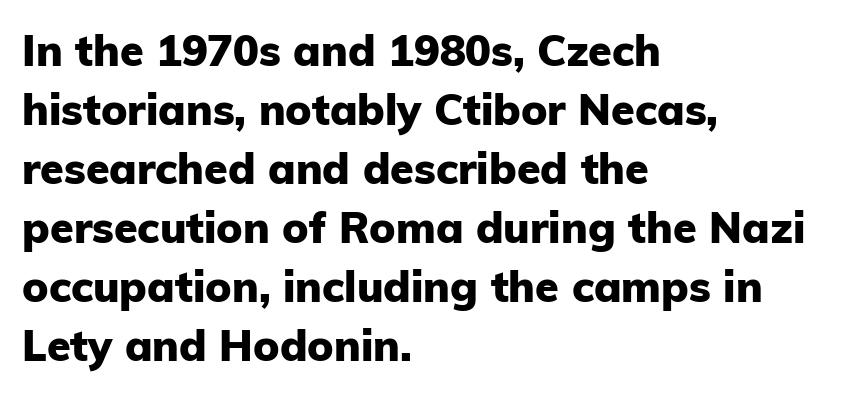
The image shows 43 px heavy sans-serif type, upright; set left-aligned, normal line spacing (1.37x), normal letter spacing, not underlined; low stroke contrast and a medium x-height.
